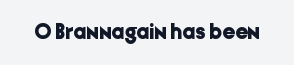
{"italic": "no", "bold": "yes", "underline": "no", "letter_spacing": "normal", "letter_spacing_em": 0.0, "glyph_px": 22}
